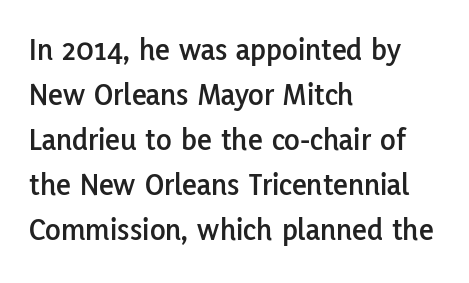
{"serif": "no", "italic": "no", "width": "normal", "stroke_contrast": "low", "x_height": "medium", "monospaced": "no", "underline": "no", "align": "left", "line_spacing": "normal", "line_spacing_ratio": 1.41, "letter_spacing": "normal", "letter_spacing_em": 0.0, "glyph_px": 32}
